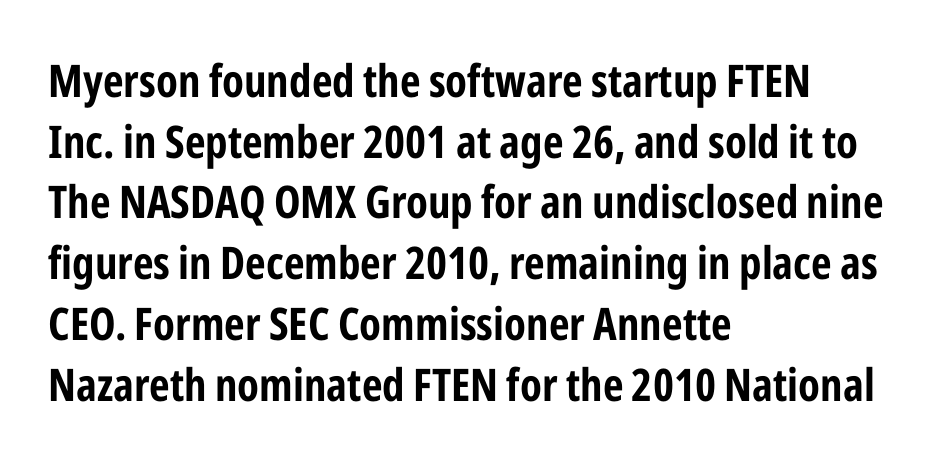
{"serif": "no", "italic": "no", "width": "condensed", "stroke_contrast": "low", "x_height": "medium", "monospaced": "no", "underline": "no", "align": "left", "line_spacing": "normal", "line_spacing_ratio": 1.35, "letter_spacing": "normal", "letter_spacing_em": 0.0, "glyph_px": 45}
